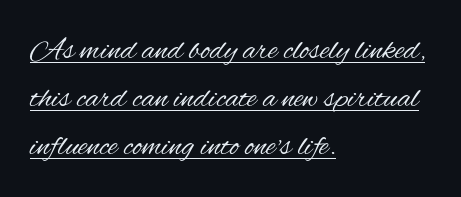
Counters stay open thanks to moderate or lighter strokes. This sample is left-justified, so line endings fall wherever the words run out. The passage shown has conventional tracking throughout. These lines sit exactly where default settings would place them. The passage shown is underscored from start to finish.
